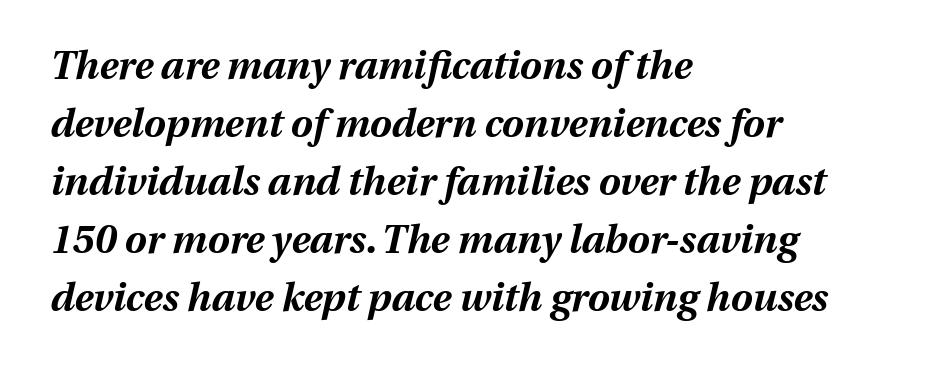
The specimen reads as italic at a glance. Character widths vary here, with narrow letters taking less room than wide ones. Underline: absent. The letters are bold, with thick, heavy strokes. Tracking here is standard; glyphs follow each other at the usual distance. A typesetter would call this leading conventional body-copy spacing.
